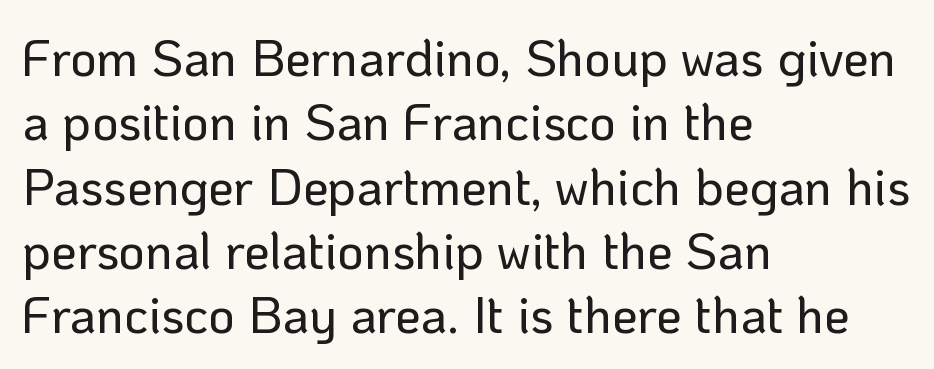
Q: Is the text italic (slanted)? A: No, it is upright.
Q: Is the typeface a serif or a sans-serif typeface? A: Sans-serif.
Q: Is the text underlined? A: No.
Q: How is the paragraph aligned? A: Left-aligned.
Q: Is the spacing between letters normal or unusually wide? A: Normal.
Q: Is the spacing between lines tight, normal or loose? A: Normal.
Q: Width (condensed, normal, or wide)? A: Normal.
Q: Stroke contrast? A: Low.
Q: x-height? A: Medium.
Q: Monospaced? A: No.
